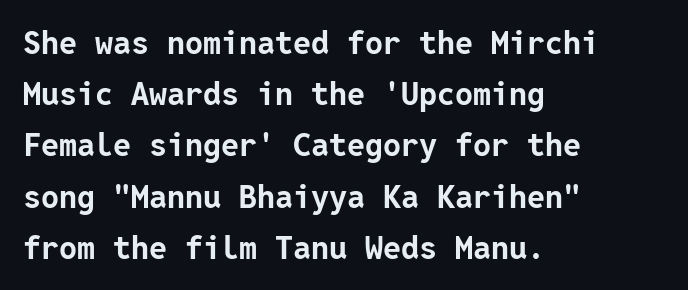
The image shows 32 px bold sans-serif type, upright; set left-aligned, normal line spacing (1.6x), normal letter spacing, not underlined; low stroke contrast and a medium x-height.
